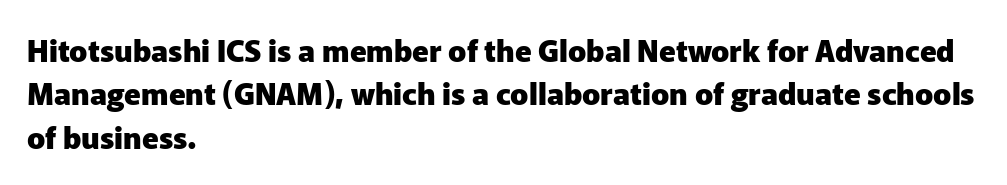
The image shows 30 px heavy sans-serif type, upright; set left-aligned, normal line spacing (1.45x), normal letter spacing, not underlined; low stroke contrast and a medium x-height.
